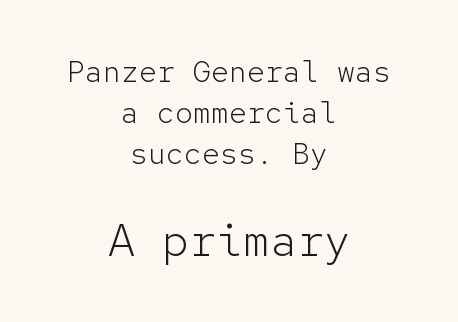
Q: Is the text bold? A: No.
Q: Is the text italic (slanted)? A: No, it is upright.
Q: Is the typeface a serif or a sans-serif typeface? A: Sans-serif.
Q: Is the text underlined? A: No.
Q: How is the paragraph aligned? A: Centered.
Q: Is the spacing between letters normal or unusually wide? A: Normal.
Q: Is the spacing between lines tight, normal or loose? A: Normal.
Q: Which block of text is set in a larger size, the first (top) or the second (bottom)? A: The second (bottom) one.
Q: Width (condensed, normal, or wide)? A: Normal.
Q: Stroke contrast? A: Low.
Q: x-height? A: Medium.
Q: Monospaced? A: Yes.
